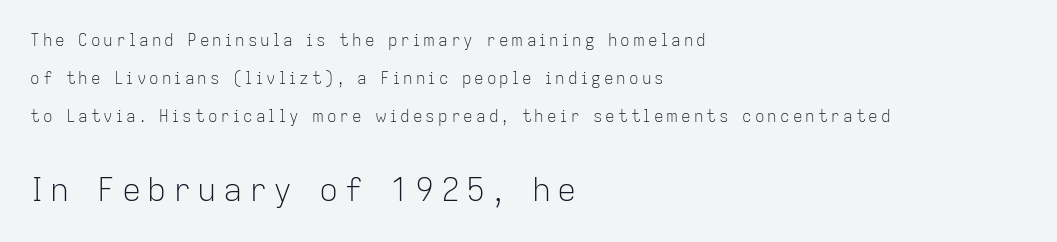
These glyphs show unthickened strokes, regular width or finer. A classic flush-left, rag-right setting is used for this passage. Do the characters align in a grid? No, the font is proportional. The vertical gap from one line to the next is large.
